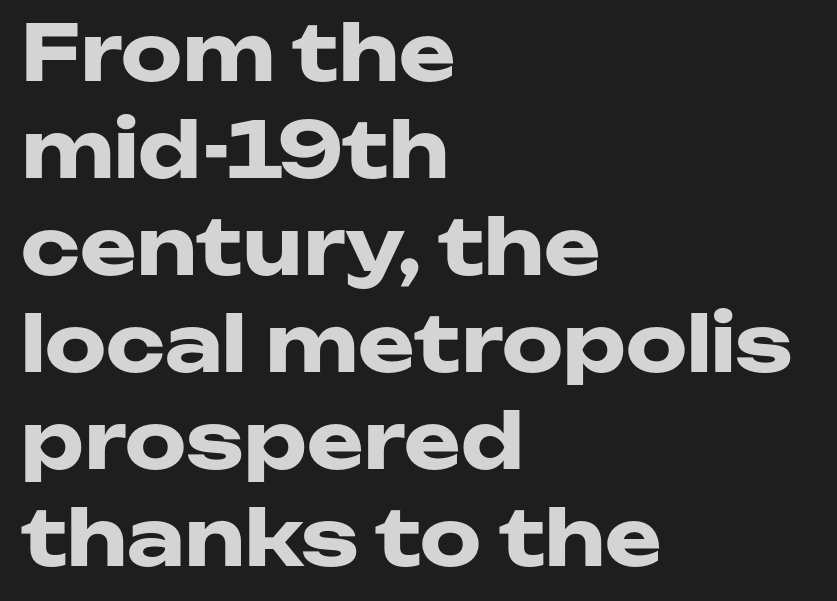
The rendering uses natural spacing where letterforms have individual widths. The words here are not underlined. Line spacing here is normal. Is the block centered? No — it sits flush against the left margin. Here the glyphs are tracked normally, forming tight word shapes. Typographic density is high because the face is bold.
